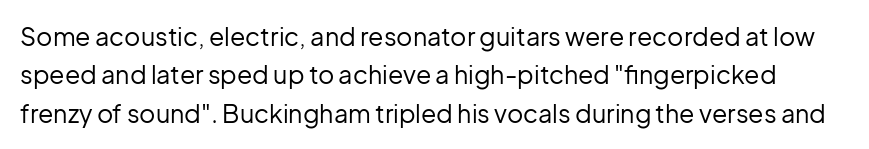
Lines of text with bare space underneath. Is the stroke heavy? The answer is a plain regular-or-lighter. Italic? Not at all — the glyphs are vertical. Whoever set this chose a conventional vertical rhythm. Is the letter spacing exaggerated? No — it looks like the ordinary default.
